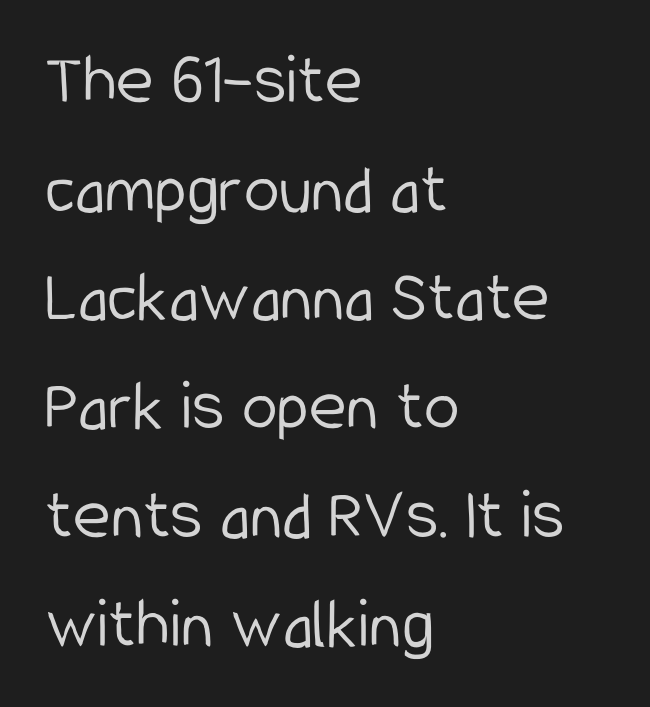
{"serif": "no", "italic": "no", "bold": "no", "weight": "light", "width": "condensed", "stroke_contrast": "low", "x_height": "medium", "monospaced": "no", "underline": "no", "align": "left", "line_spacing": "normal", "line_spacing_ratio": 1.51, "letter_spacing": "normal", "letter_spacing_em": 0.0, "glyph_px": 72}
